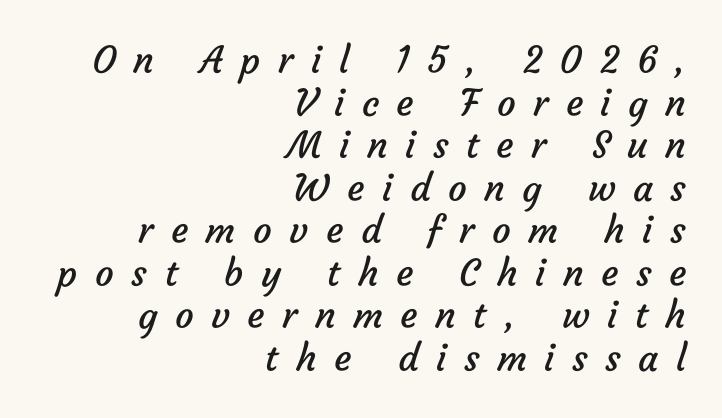
{"serif": "no", "bold": "no", "weight": "regular", "width": "normal", "stroke_contrast": "low", "x_height": "medium", "monospaced": "no", "underline": "no", "align": "right", "line_spacing": "tight", "line_spacing_ratio": 1.15, "letter_spacing": "wide", "letter_spacing_em": 0.47, "glyph_px": 37}
